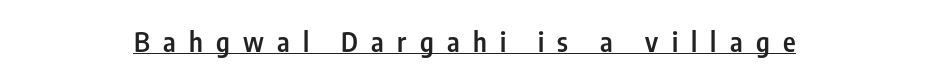
Q: Is the text bold? A: Semi-bold.
Q: Is the text italic (slanted)? A: No, it is upright.
Q: Is the text underlined? A: Yes.
Q: Is the spacing between letters normal or unusually wide? A: Unusually wide.
